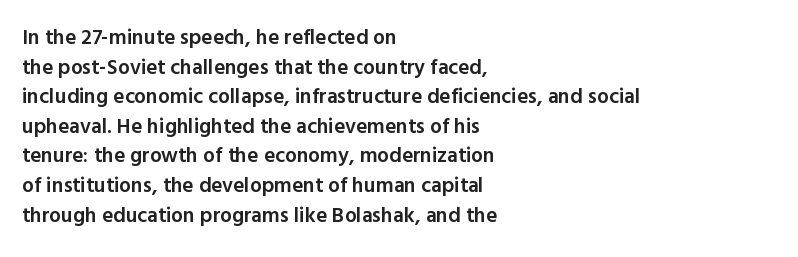
{"italic": "no", "bold": "semi", "underline": "no", "align": "left", "line_spacing": "normal", "line_spacing_ratio": 1.41, "letter_spacing": "normal", "letter_spacing_em": 0.0, "glyph_px": 21}
